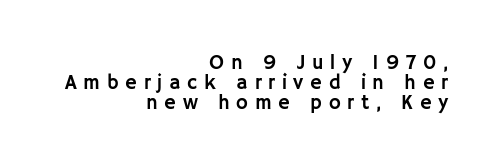
The space beneath each line is pristine and unruled. A typesetter would call this leading minimal, almost set solid. Unlike italic type, these characters show no tilt at all. A flush-right, rag-left setting is used for this passage. In terms of letterspacing, this is a distinctly airy, spread setting.
